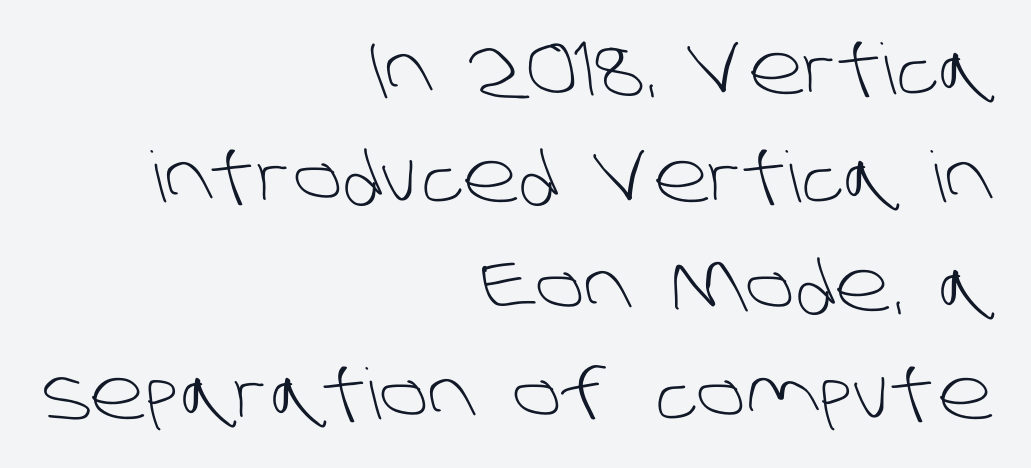
Q: Is the text bold? A: No.
Q: Is the typeface a serif or a sans-serif typeface? A: Sans-serif.
Q: Is the text underlined? A: No.
Q: How is the paragraph aligned? A: Right-aligned.
Q: Is the spacing between letters normal or unusually wide? A: Normal.
Q: Is the spacing between lines tight, normal or loose? A: Normal.
Q: Width (condensed, normal, or wide)? A: Normal.
Q: Stroke contrast? A: Low.
Q: x-height? A: Large.
Q: Monospaced? A: No.
